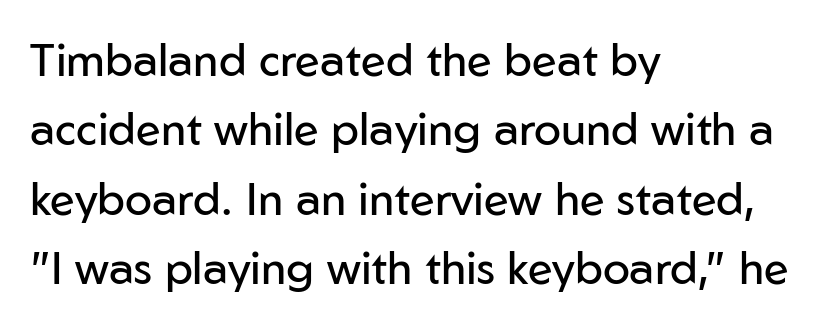
The image shows 45 px regular-weight sans-serif type, upright; set left-aligned, normal line spacing (1.54x), normal letter spacing, not underlined; low stroke contrast and a medium x-height.
